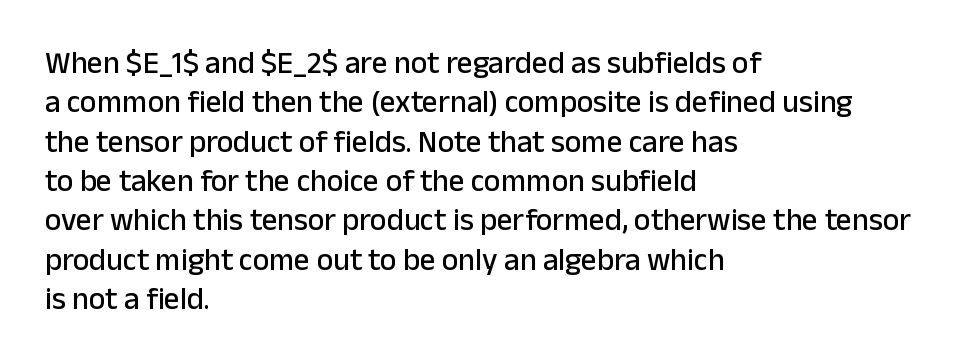
{"serif": "no", "italic": "no", "width": "normal", "stroke_contrast": "low", "x_height": "medium", "monospaced": "no", "underline": "no", "align": "left", "line_spacing": "normal", "line_spacing_ratio": 1.27, "letter_spacing": "normal", "letter_spacing_em": 0.0, "glyph_px": 31}
